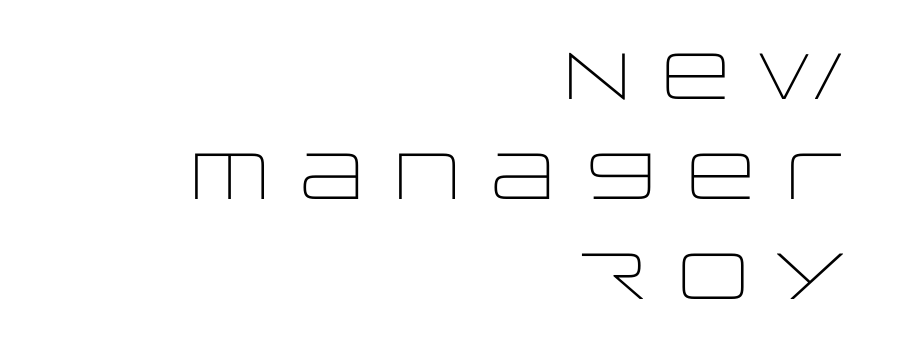
{"serif": "no", "italic": "no", "bold": "no", "weight": "light", "width": "wide", "stroke_contrast": "low", "x_height": "large", "monospaced": "no", "underline": "no", "align": "right", "line_spacing": "normal", "line_spacing_ratio": 1.54, "letter_spacing": "normal", "letter_spacing_em": 0.0, "glyph_px": 65}
